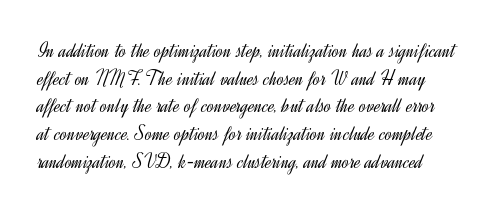
{"bold": "no", "underline": "no", "line_spacing": "normal", "line_spacing_ratio": 1.32, "letter_spacing": "normal", "letter_spacing_em": 0.0, "glyph_px": 21}
